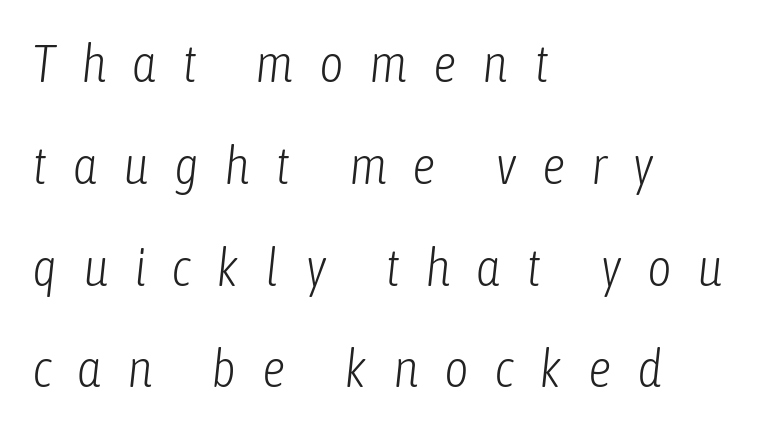
{"italic": "yes", "lean": "right", "slant_degrees": 6, "bold": "no", "weight": "light", "width": "condensed", "stroke_contrast": "low", "x_height": "medium", "monospaced": "no", "underline": "no", "align": "left", "line_spacing": "loose", "line_spacing_ratio": 1.92, "letter_spacing": "wide", "letter_spacing_em": 0.48, "glyph_px": 53}
